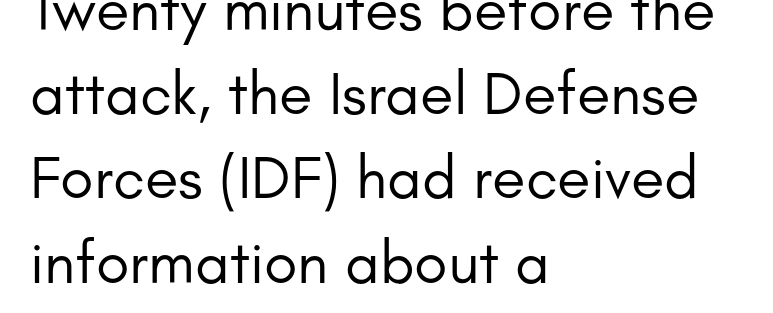
The image shows 61 px regular-weight sans-serif type, upright; set left-aligned, normal line spacing (1.38x), normal letter spacing, not underlined; low stroke contrast and a small x-height.
